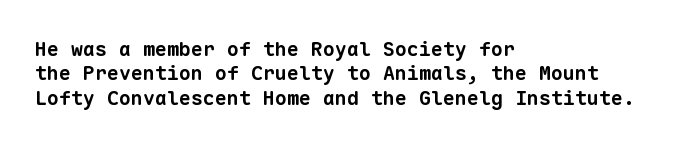
Q: Is the text bold? A: Yes.
Q: Is the text underlined? A: No.
Q: How is the paragraph aligned? A: Left-aligned.
Q: Is the spacing between letters normal or unusually wide? A: Normal.
